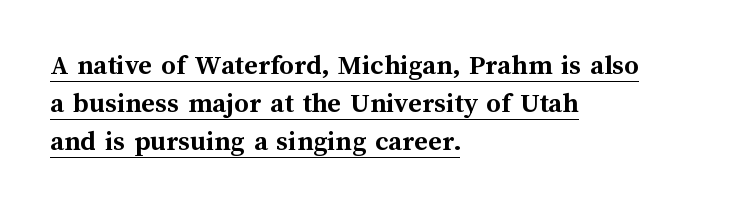
The image shows 29 px semibold type, upright; set left-aligned, normal line spacing (1.31x), normal letter spacing, underlined; medium stroke contrast and a medium x-height.
